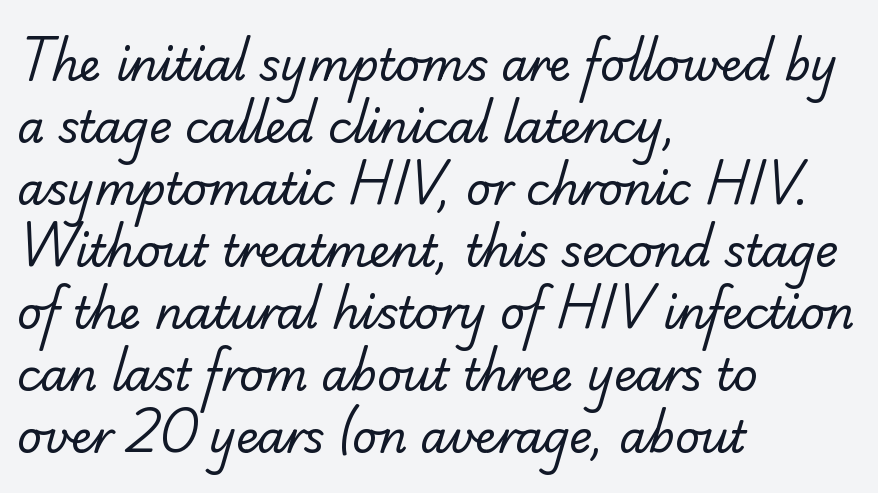
The image shows 44 px regular-weight sans-serif type; set left-aligned, normal line spacing (1.41x), normal letter spacing, not underlined; low stroke contrast and a small x-height.
